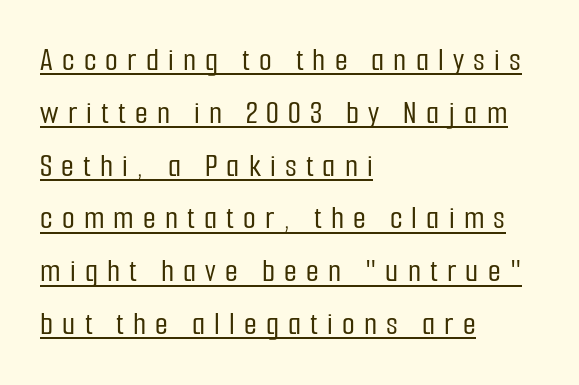
{"serif": "no", "italic": "no", "width": "condensed", "stroke_contrast": "low", "x_height": "medium", "monospaced": "no", "underline": "yes", "align": "left", "line_spacing": "normal", "line_spacing_ratio": 1.6, "letter_spacing": "wide", "letter_spacing_em": 0.28, "glyph_px": 33}
